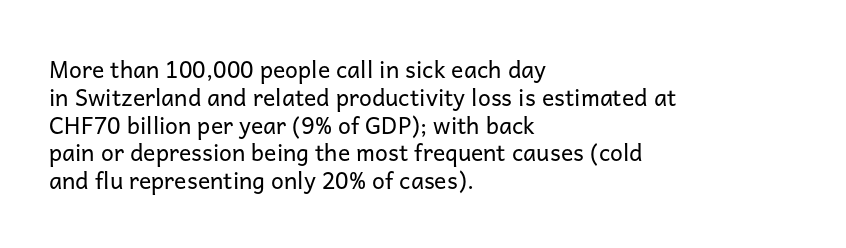
The image shows 23 px text type, upright; set left-aligned, line spacing 1.21x, normal letter spacing, not underlined.
